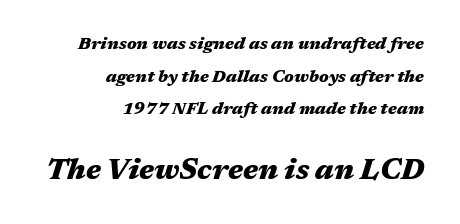
Q: Is the text bold? A: Yes.
Q: Is the text italic (slanted)? A: Yes, it leans right by about 17 degrees.
Q: Is the text underlined? A: No.
Q: How is the paragraph aligned? A: Right-aligned.
Q: Is the spacing between letters normal or unusually wide? A: Normal.
Q: Is the spacing between lines tight, normal or loose? A: Loose.
Q: Which block of text is set in a larger size, the first (top) or the second (bottom)? A: The second (bottom) one.
Q: Width (condensed, normal, or wide)? A: Wide.
Q: Stroke contrast? A: Medium.
Q: x-height? A: Medium.
Q: Monospaced? A: No.
